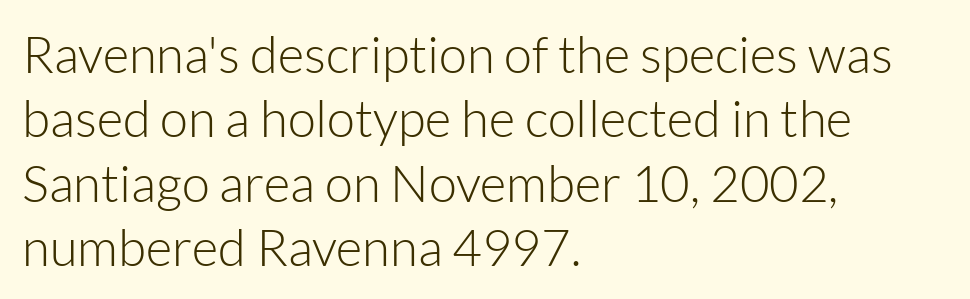
The text block is weighted toward the left margin, trailing off unevenly rightward. Baseline-to-baseline distance is the conventional proportion of letter height. Honestly, there is no underline to notice here at all. Standard letterfit; no display-style spreading of the glyphs. Notice how the stems are strictly vertical — no italics here. Examine the stroke ends and you'll find no serifs.
